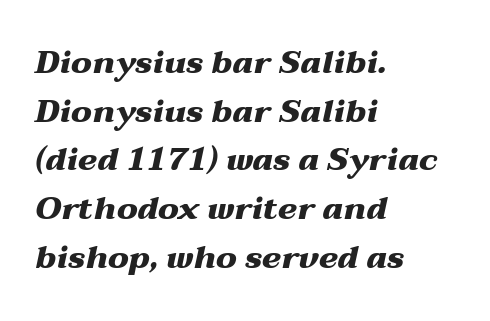
Each row of text sits above clean, open space. Reading down the block, your eye returns to a fixed left position each line. Designer's note — italics engaged. Reading down the column, the eye jumps a familiar distance to each next line. Plenty of ink on the page — the face is bold.
